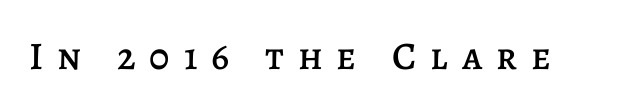
Decoration check: the copy has no underline. Does the lettering tilt? It doesn't — this is upright. Someone cranked the tracking dial way up on this one. The letters advance in unequal steps, a hallmark of proportional type.
